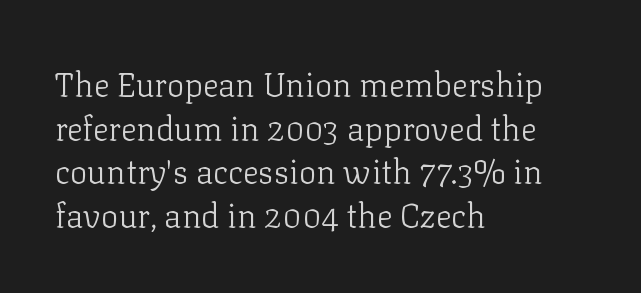
The image shows 33 px light serif type, upright; set left-aligned, normal line spacing (1.32x), normal letter spacing, not underlined; low stroke contrast and a medium x-height.
